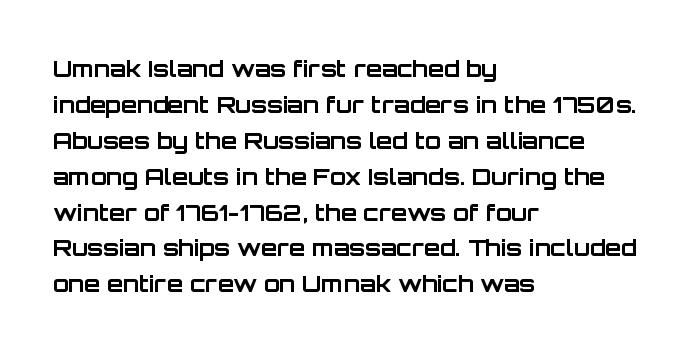
The image shows 23 px bold type, upright; set left-aligned, normal line spacing (1.56x), normal letter spacing, not underlined.
